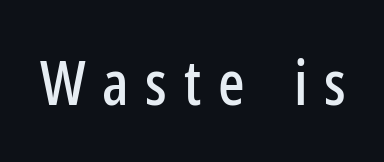
A typesetter would call this proportional, since set widths differ per character. Typographically, this falls in the sans-serif category. The tracking reads as deliberately expanded to a designer's eye. Underlining? Definitely not there.
